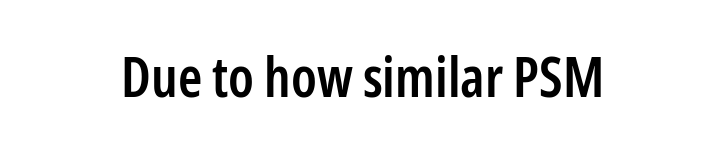
The image shows 55 px semibold, condensed sans-serif type, upright; set centered, normal letter spacing, not underlined; low stroke contrast and a medium x-height.
